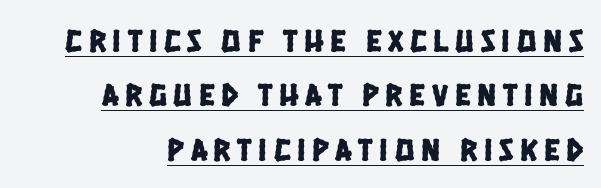
Q: Is the typeface a serif or a sans-serif typeface? A: Sans-serif.
Q: Is the text underlined? A: Yes.
Q: Is the spacing between letters normal or unusually wide? A: Unusually wide.
Q: Is the spacing between lines tight, normal or loose? A: Normal.
Q: Width (condensed, normal, or wide)? A: Condensed.
Q: Stroke contrast? A: Low.
Q: x-height? A: Large.
Q: Monospaced? A: No.
